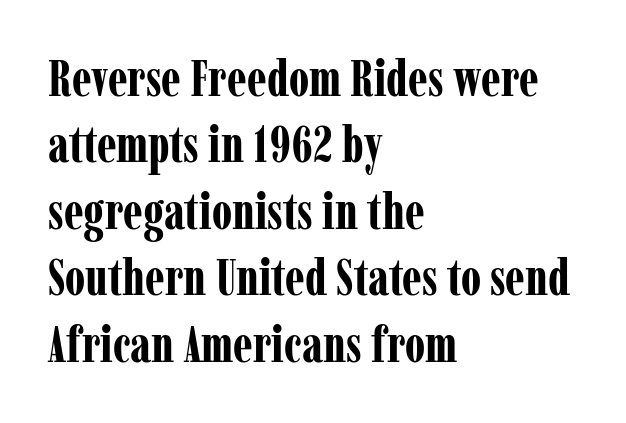
Q: Is the text bold? A: Yes.
Q: Is the text italic (slanted)? A: No, it is upright.
Q: Is the typeface a serif or a sans-serif typeface? A: Serif.
Q: Is the text underlined? A: No.
Q: How is the paragraph aligned? A: Left-aligned.
Q: Is the spacing between letters normal or unusually wide? A: Normal.
Q: Is the spacing between lines tight, normal or loose? A: Normal.
Q: Width (condensed, normal, or wide)? A: Condensed.
Q: Stroke contrast? A: Low.
Q: x-height? A: Medium.
Q: Monospaced? A: No.
